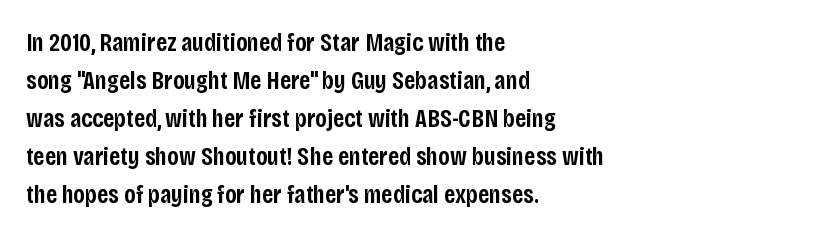
The image shows 26 px text type, upright; set left-aligned, normal line spacing (1.46x), normal letter spacing, not underlined.
